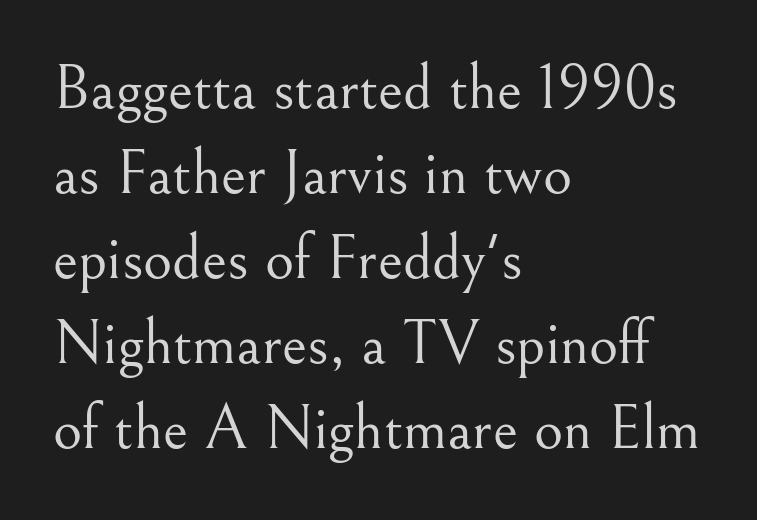
The image shows 63 px light serif type, upright; set left-aligned, normal line spacing (1.35x), normal letter spacing, not underlined; medium stroke contrast and a small x-height.
